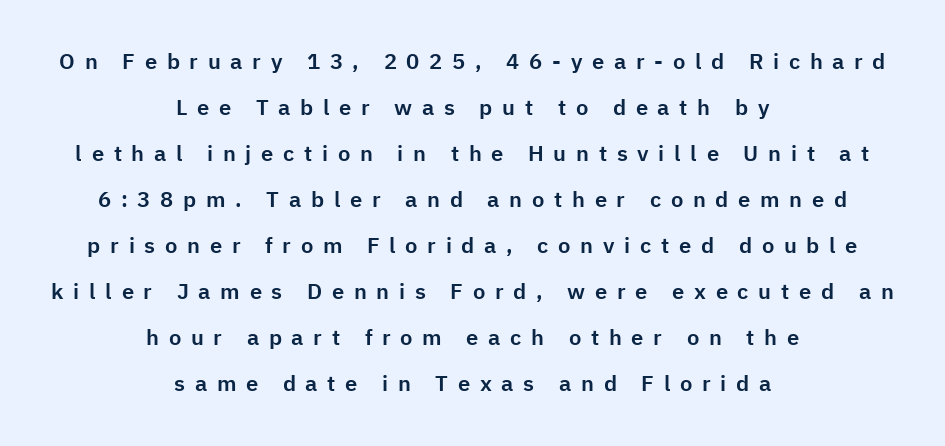
The image shows 22 px text type, upright; set centered, loose line spacing (2.09x), unusually wide letter spacing (+0.44 em), not underlined.
